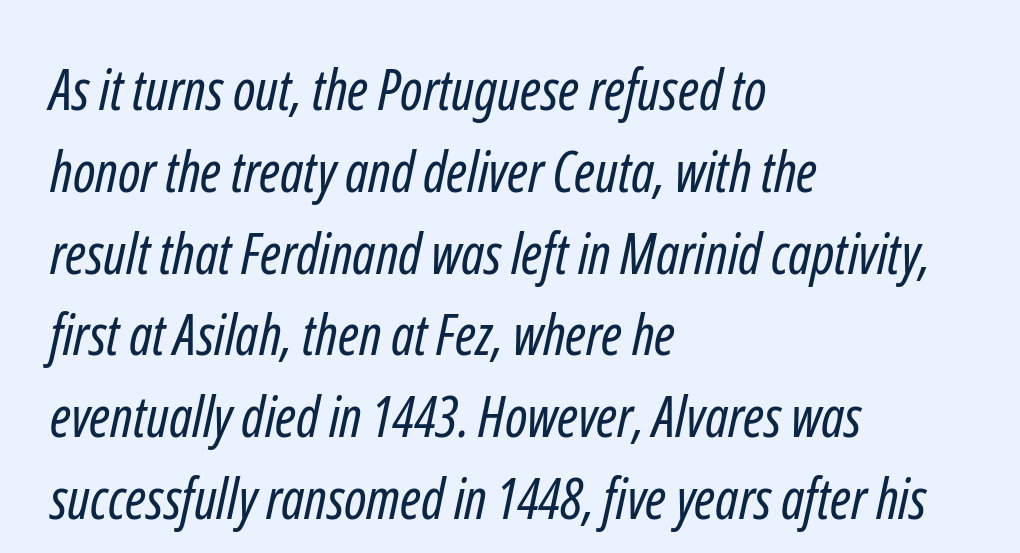
{"serif": "no", "bold": "no", "weight": "regular", "width": "condensed", "stroke_contrast": "low", "x_height": "medium", "monospaced": "no", "underline": "no", "align": "left", "line_spacing": "normal", "line_spacing_ratio": 1.46, "letter_spacing": "normal", "letter_spacing_em": 0.0, "glyph_px": 56}
